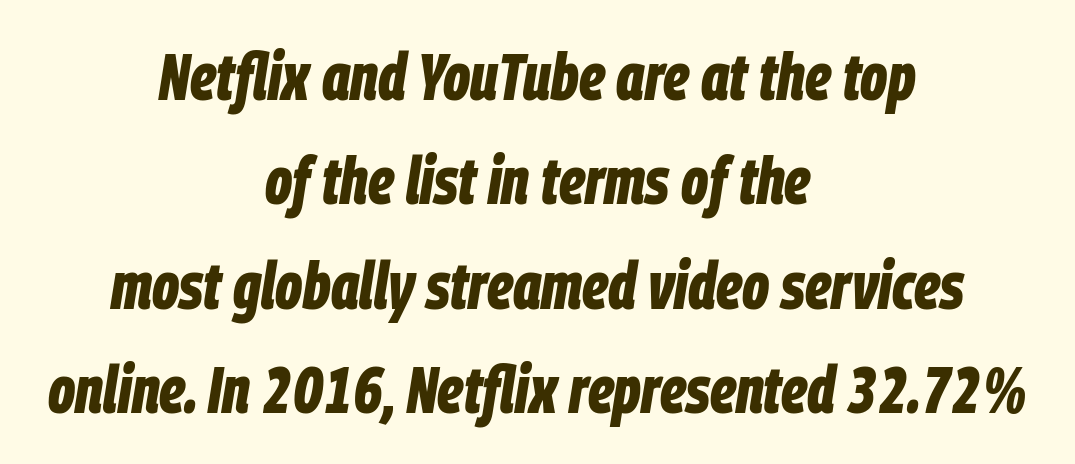
Q: Is the text bold? A: Yes.
Q: Is the text italic (slanted)? A: Yes, it leans right by about 9 degrees.
Q: Is the text underlined? A: No.
Q: How is the paragraph aligned? A: Centered.
Q: Is the spacing between letters normal or unusually wide? A: Normal.
Q: Is the spacing between lines tight, normal or loose? A: Normal.
Q: Width (condensed, normal, or wide)? A: Condensed.
Q: Stroke contrast? A: Low.
Q: x-height? A: Large.
Q: Monospaced? A: No.
